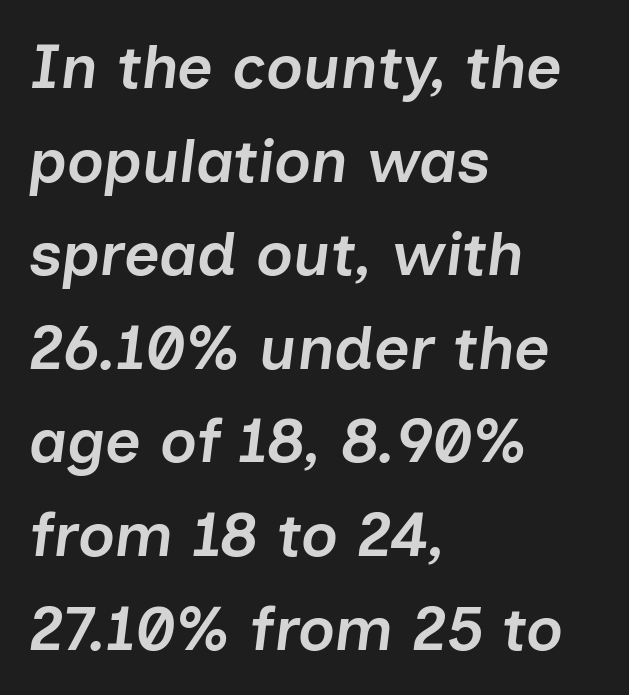
The typesetting leans somewhat heavy: a semibold. Varying glyph widths throughout — classic text-font behaviour. Teacher's note: observe the even left margin — that is flush-left alignment. Short note: letters normally spaced. The lettering tilts uniformly, giving the passage an italic look.
